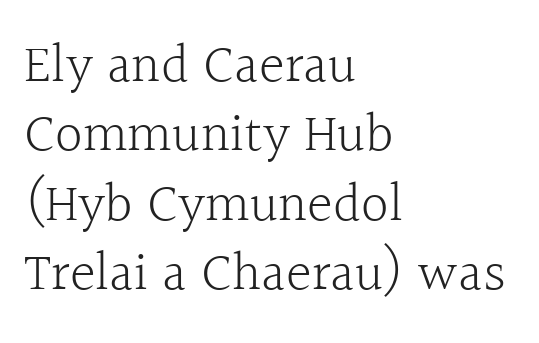
{"serif": "yes", "italic": "no", "bold": "no", "weight": "light", "width": "normal", "x_height": "medium", "monospaced": "no", "underline": "no", "align": "left", "line_spacing": "normal", "line_spacing_ratio": 1.26, "letter_spacing": "normal", "letter_spacing_em": 0.0, "glyph_px": 55}
